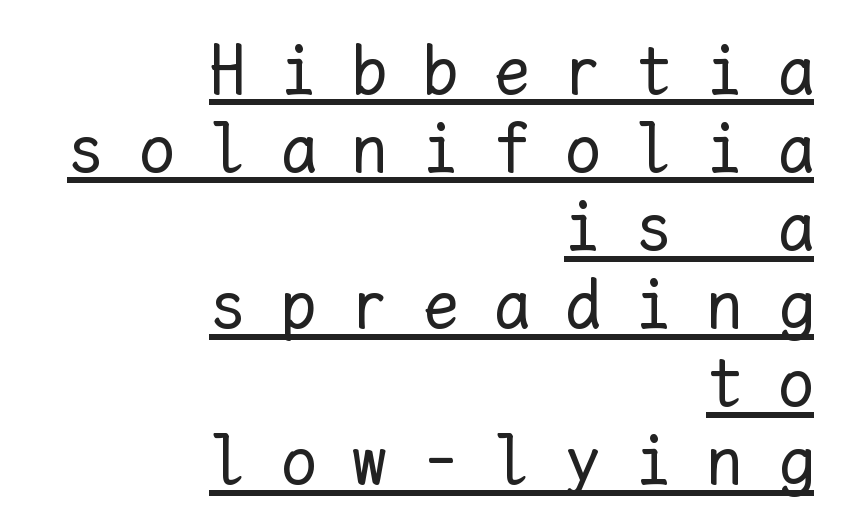
What's the leading like? Squeezed, with rows nearly overlapping. The specimen reads as upright at a glance. These lines are rendered in a fixed-pitch font. The string is rendered with underlining switched on. A typesetter would call this heavily tracked-out type.
